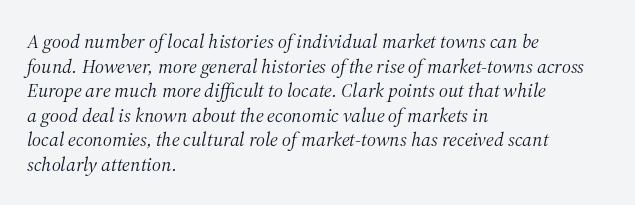
{"italic": "yes", "lean": "right", "slant_degrees": 12, "bold": "no", "underline": "no", "align": "left", "line_spacing_ratio": 1.23, "letter_spacing": "normal", "letter_spacing_em": 0.0, "glyph_px": 20}
